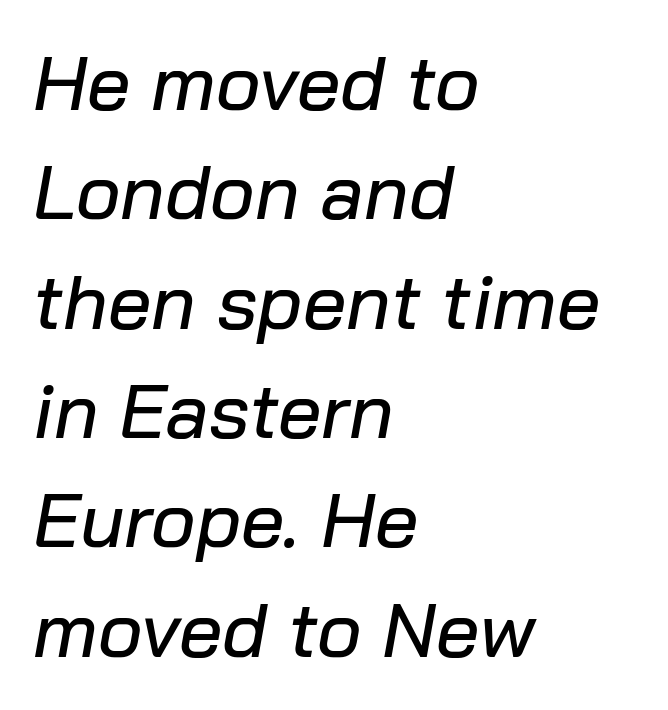
Character widths vary here, with narrow letters taking less room than wide ones. These lines stack with their left ends in a neat column. The block of text has a typical density, with ordinary space between rows. Type without underlining. In terms of posture, this sample is oblique. The letters sit at their default tracking, neither squeezed nor spread.
